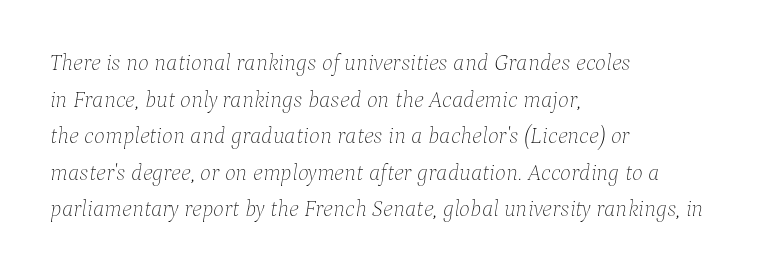
Q: Is the text bold? A: No.
Q: Is the text italic (slanted)? A: Yes, it leans right by about 9 degrees.
Q: Is the text underlined? A: No.
Q: How is the paragraph aligned? A: Left-aligned.
Q: Is the spacing between letters normal or unusually wide? A: Normal.
Q: Is the spacing between lines tight, normal or loose? A: Normal.
